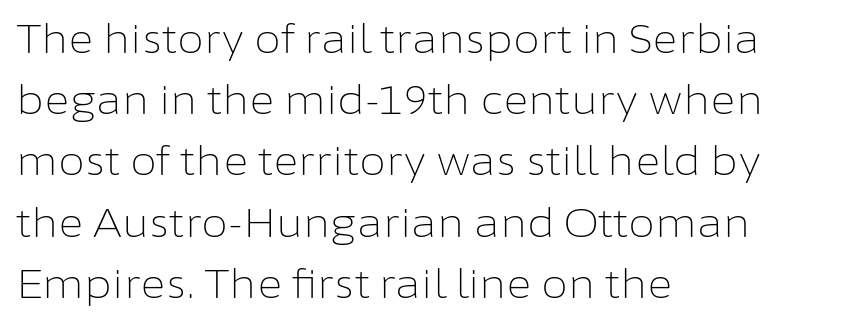
{"serif": "no", "italic": "no", "bold": "no", "weight": "light", "width": "normal", "stroke_contrast": "low", "x_height": "medium", "monospaced": "no", "underline": "no", "align": "left", "line_spacing": "normal", "line_spacing_ratio": 1.57, "letter_spacing": "normal", "letter_spacing_em": 0.0, "glyph_px": 39}
